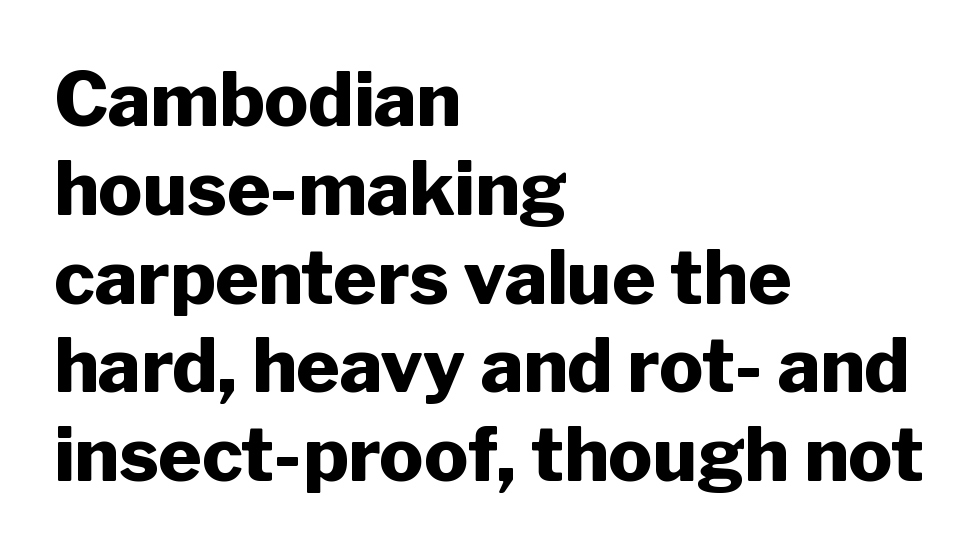
Q: Is the text bold? A: Yes.
Q: Is the text italic (slanted)? A: No, it is upright.
Q: Is the typeface a serif or a sans-serif typeface? A: Sans-serif.
Q: Is the text underlined? A: No.
Q: How is the paragraph aligned? A: Left-aligned.
Q: Is the spacing between letters normal or unusually wide? A: Normal.
Q: Width (condensed, normal, or wide)? A: Normal.
Q: Stroke contrast? A: Low.
Q: x-height? A: Medium.
Q: Monospaced? A: No.
